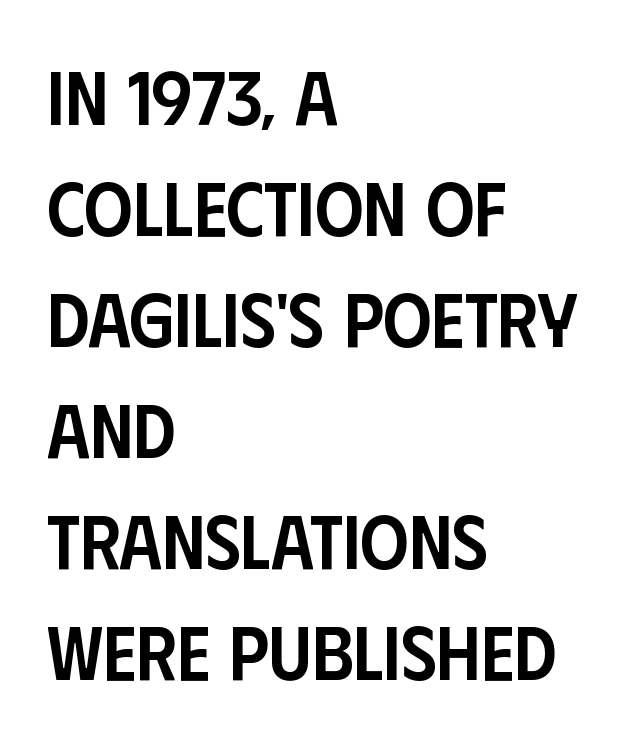
The image shows 76 px semibold, condensed sans-serif type, upright; set left-aligned, normal line spacing (1.46x), normal letter spacing, not underlined; low stroke contrast and a large x-height.
